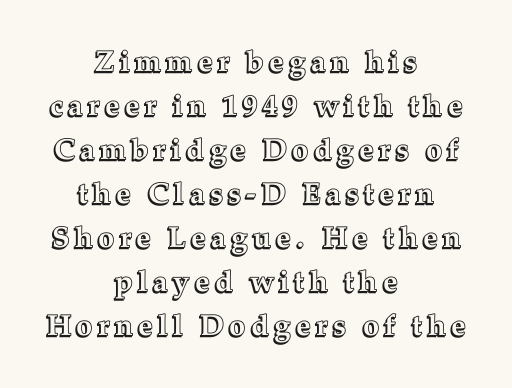
The image shows 29 px text type, upright; set centered, normal line spacing (1.52x), not underlined; a medium x-height.
